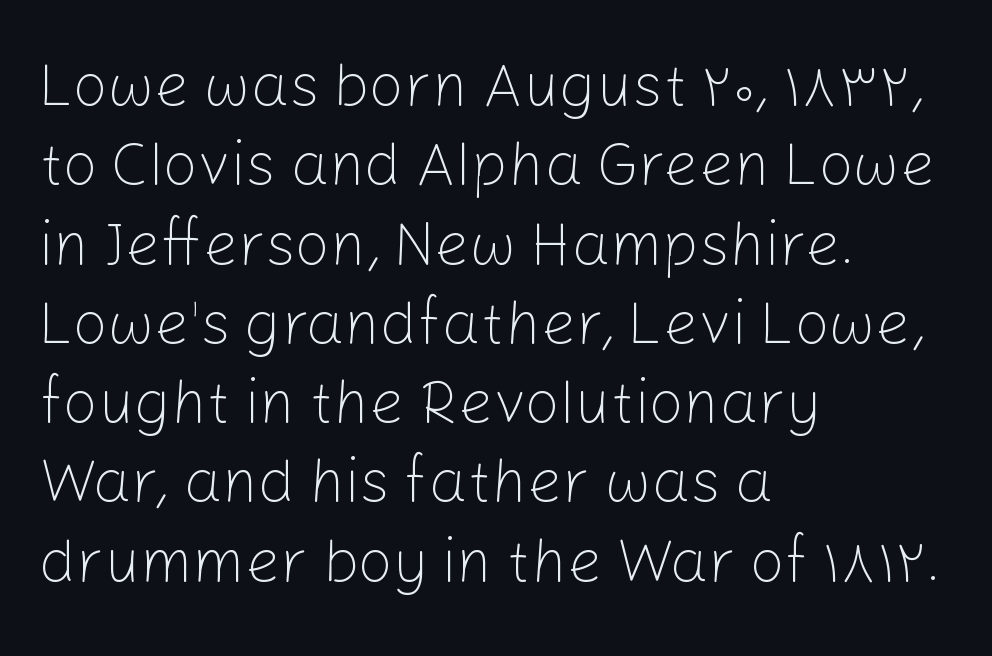
The image shows 61 px light sans-serif type, upright; set left-aligned, normal line spacing (1.3x), normal letter spacing, not underlined; low stroke contrast and a medium x-height.
